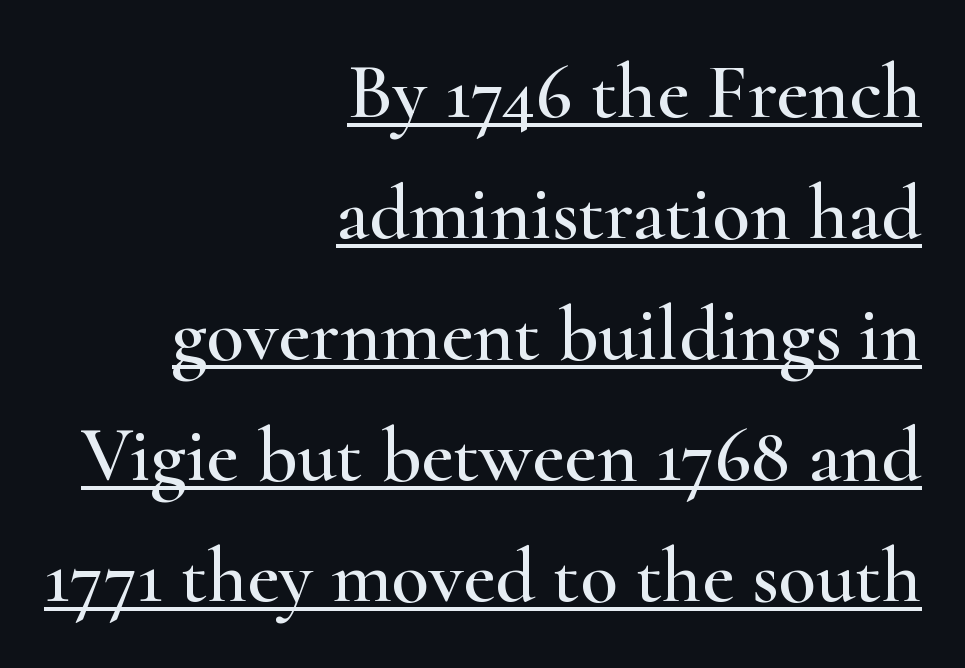
The image shows 78 px wide serif type, upright; set right-aligned, normal line spacing (1.55x), normal letter spacing, underlined; high stroke contrast and a small x-height.
